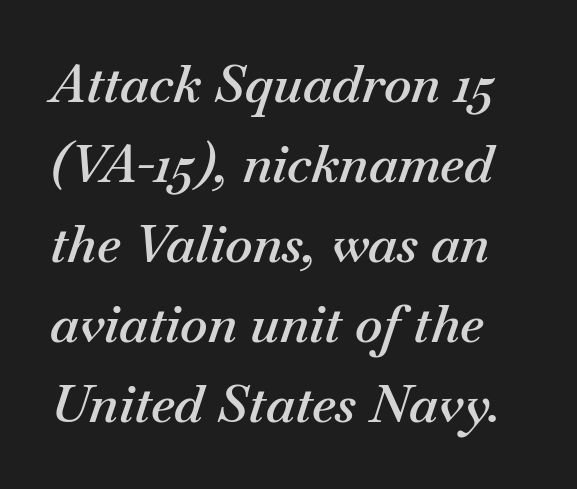
{"italic": "yes", "lean": "right", "slant_degrees": 18, "bold": "semi", "weight": "semibold", "width": "normal", "stroke_contrast": "medium", "x_height": "small", "monospaced": "no", "underline": "no", "line_spacing": "normal", "line_spacing_ratio": 1.54, "letter_spacing": "normal", "letter_spacing_em": 0.0, "glyph_px": 52}
